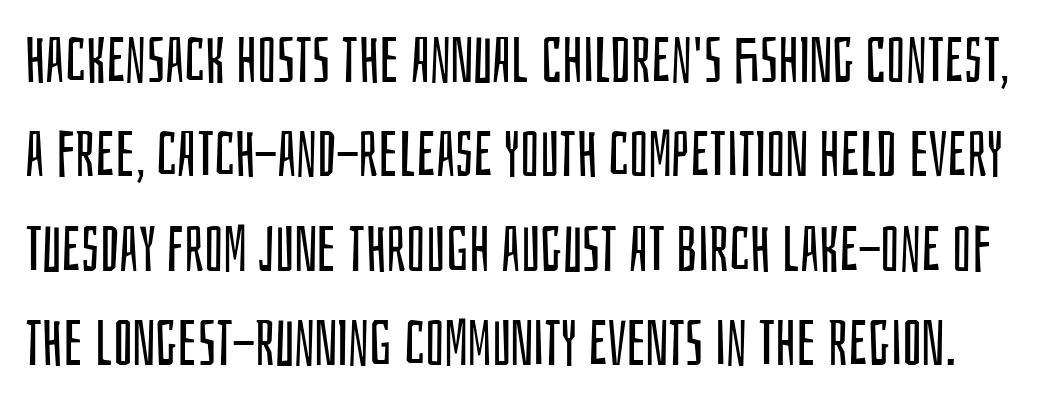
Q: Is the text bold? A: No.
Q: Is the text italic (slanted)? A: No, it is upright.
Q: Is the typeface a serif or a sans-serif typeface? A: Sans-serif.
Q: Is the text underlined? A: No.
Q: Is the spacing between letters normal or unusually wide? A: Normal.
Q: Is the spacing between lines tight, normal or loose? A: Normal.
Q: Width (condensed, normal, or wide)? A: Condensed.
Q: Stroke contrast? A: Low.
Q: x-height? A: Large.
Q: Monospaced? A: No.
